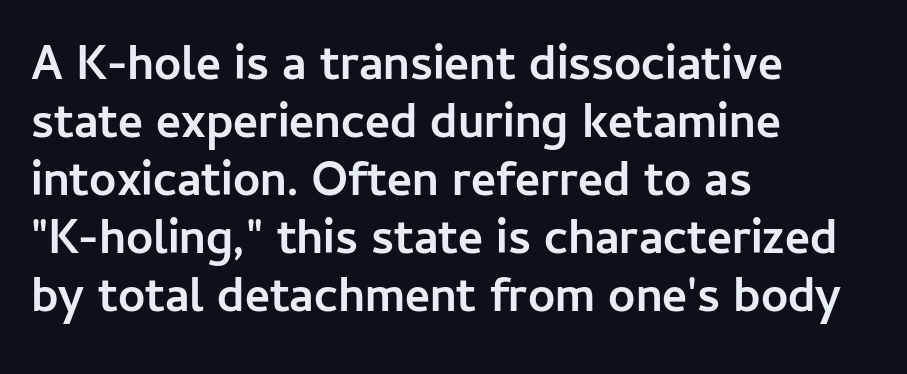
The image shows 48 px semibold sans-serif type, upright; set left-aligned, line spacing 1.21x, normal letter spacing, not underlined; low stroke contrast and a medium x-height.
